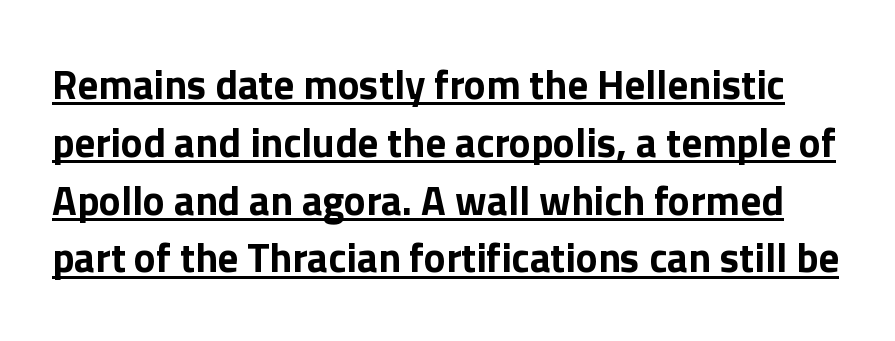
Posture: straight, roman, zero tilt. The characters look thick and weighty, a clear bold. Underlined type. The passage shown is typed in a proportional face where columns would drift. Examine the stroke ends and you'll find no serifs. The gaps between neighbouring characters are ordinary and unremarkable.
